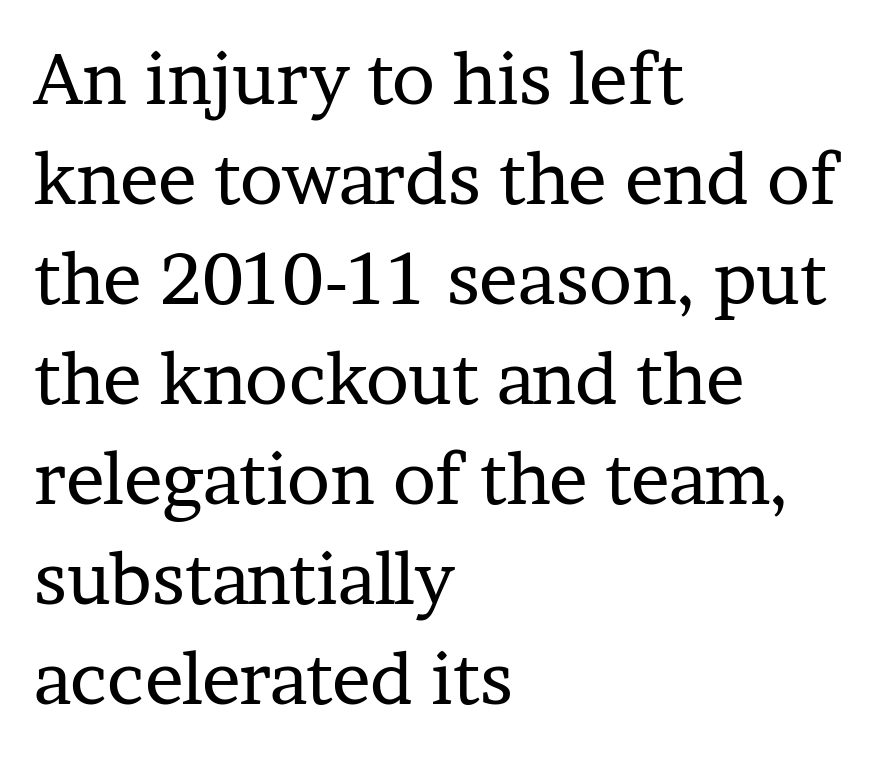
Horizontally, the lines are justified to the leading edge only. The strokes carry an ordinary text weight at most. The rows are spaced the way most documents space them. The passage shown is typeset with a serif family. This is the regular roman posture of the typeface. Looks like regular typesetting: each glyph gets only the width it needs.
